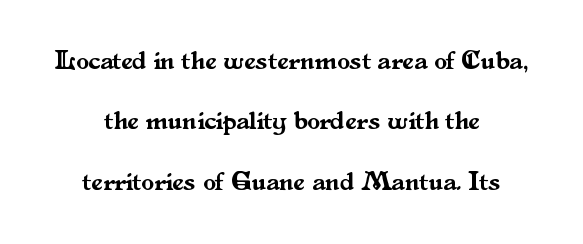
Q: Is the text italic (slanted)? A: No, it is upright.
Q: Is the text underlined? A: No.
Q: How is the paragraph aligned? A: Centered.
Q: Is the spacing between letters normal or unusually wide? A: Normal.
Q: Is the spacing between lines tight, normal or loose? A: Loose.
